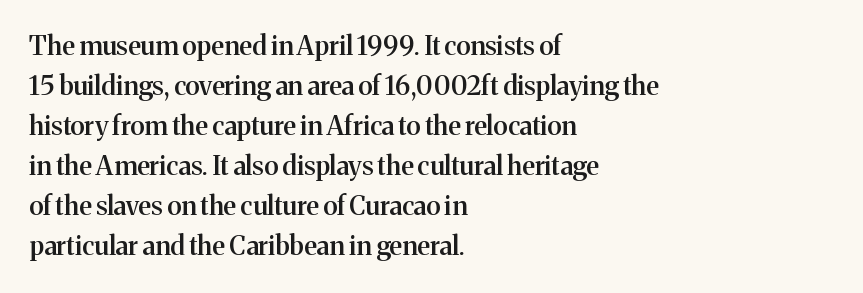
The image shows 26 px text type, upright; set left-aligned, normal line spacing (1.54x), normal letter spacing, not underlined.
